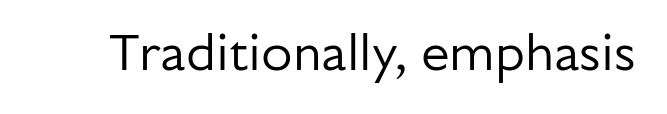
The image shows 51 px regular-weight sans-serif type, upright; set normal letter spacing, not underlined; low stroke contrast and a medium x-height.
